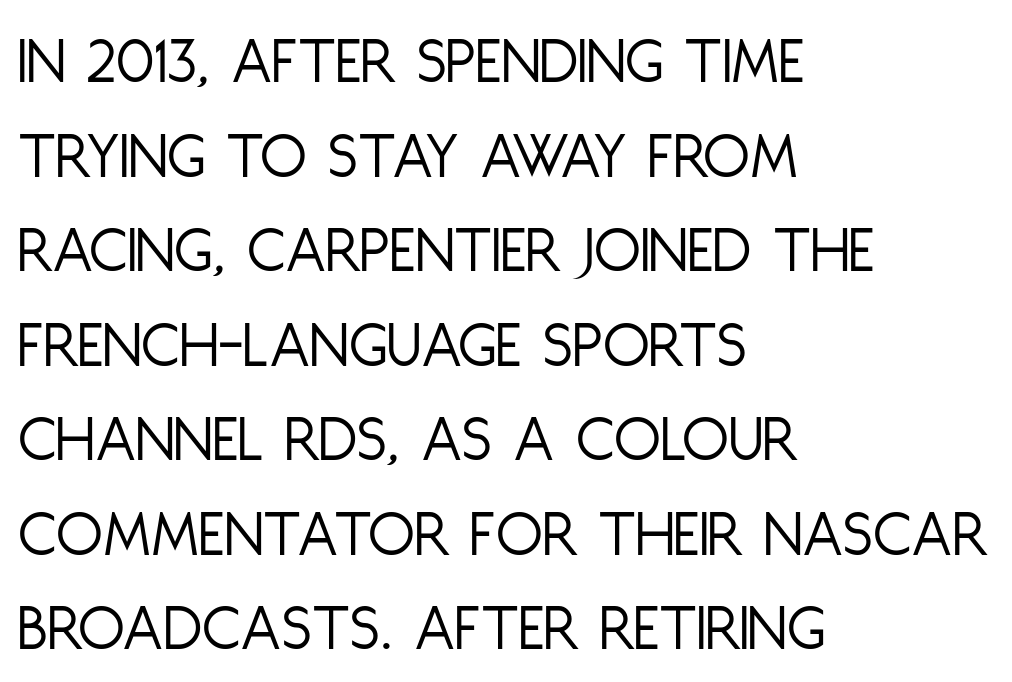
Q: Is the text bold? A: No.
Q: Is the text italic (slanted)? A: No, it is upright.
Q: Is the typeface a serif or a sans-serif typeface? A: Sans-serif.
Q: Is the text underlined? A: No.
Q: How is the paragraph aligned? A: Left-aligned.
Q: Is the spacing between letters normal or unusually wide? A: Normal.
Q: Is the spacing between lines tight, normal or loose? A: Normal.
Q: Width (condensed, normal, or wide)? A: Condensed.
Q: Stroke contrast? A: Low.
Q: x-height? A: Large.
Q: Monospaced? A: No.
